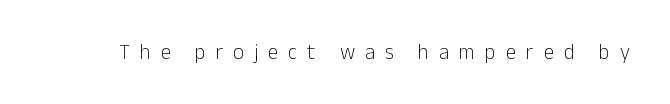
Heaviness? Minimal to ordinary, like unemphasized prose. Glance below the letters and you will spot only blank space. The letters stand upright; this is a roman face. The letters are spread apart with noticeably loose tracking.
